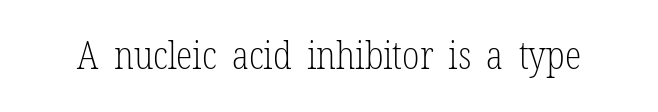
The image shows 38 px light, condensed serif type, upright; set normal letter spacing, not underlined; low stroke contrast and a medium x-height.
